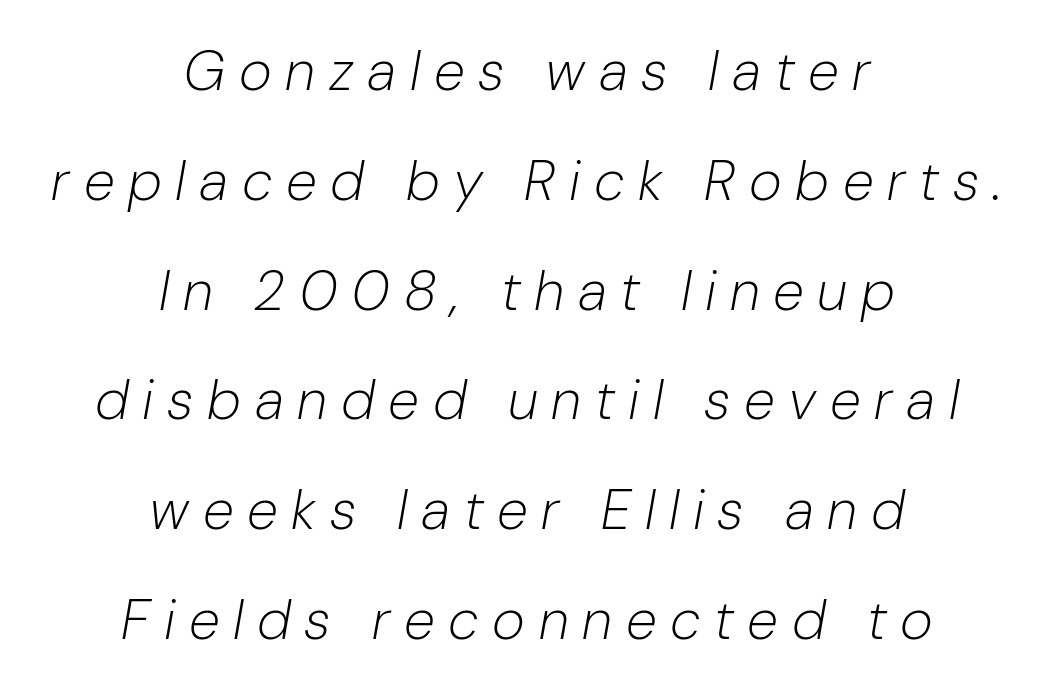
The image shows 56 px light, condensed type, italic (leaning right); set centered, loose line spacing (1.96x), unusually wide letter spacing (+0.28 em), not underlined; low stroke contrast and a medium x-height.
